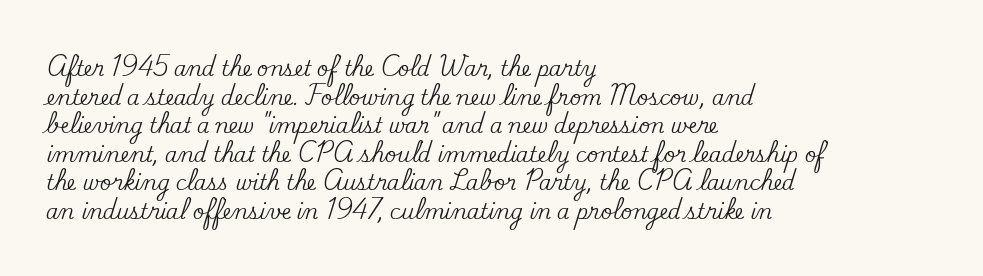
Q: Is the text italic (slanted)? A: Yes.
Q: Is the text underlined? A: No.
Q: How is the paragraph aligned? A: Left-aligned.
Q: Is the spacing between letters normal or unusually wide? A: Normal.
Q: Is the spacing between lines tight, normal or loose? A: Normal.
